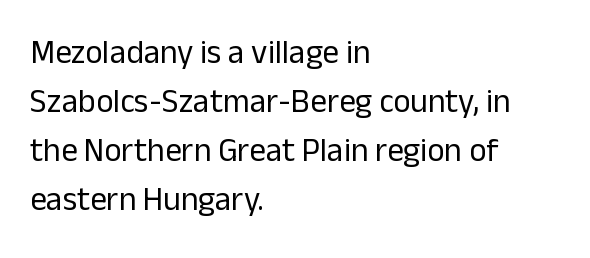
Q: Is the text bold? A: No.
Q: Is the text italic (slanted)? A: No, it is upright.
Q: Is the typeface a serif or a sans-serif typeface? A: Sans-serif.
Q: Is the text underlined? A: No.
Q: How is the paragraph aligned? A: Left-aligned.
Q: Is the spacing between letters normal or unusually wide? A: Normal.
Q: Is the spacing between lines tight, normal or loose? A: Normal.
Q: Width (condensed, normal, or wide)? A: Normal.
Q: Stroke contrast? A: Low.
Q: x-height? A: Medium.
Q: Monospaced? A: No.
